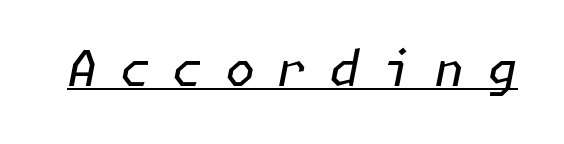
Notice how the stems are inclined rather than vertical — that's the hallmark of italics. Quick note: underline on. This is not heavy type; no bold has been used. Compared with typical body copy, the letter spacing here is much looser.
